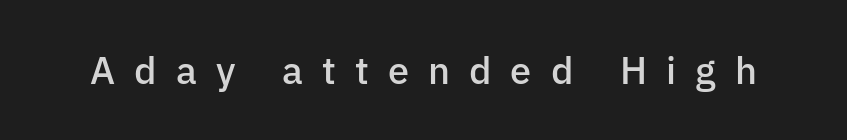
Does the lettering tilt? It doesn't — this is upright. Between one letter and the next there's a generous, obvious gap. What weight is shown? A semibold, between regular and bold. You could not count columns in this text — the font is proportionally spaced. Descender tails drop into unmarked territory. Is this a sans? Yes — the strokes have no serifs.
